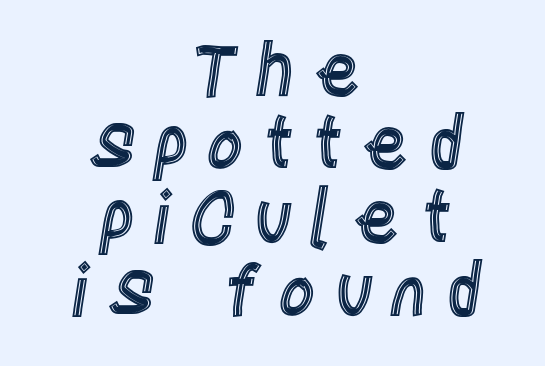
Q: Is the text italic (slanted)? A: Yes.
Q: Is the text underlined? A: No.
Q: How is the paragraph aligned? A: Centered.
Q: Is the spacing between letters normal or unusually wide? A: Unusually wide.
Q: Is the spacing between lines tight, normal or loose? A: Tight.
Q: Width (condensed, normal, or wide)? A: Condensed.
Q: x-height? A: Large.
Q: Monospaced? A: No.
